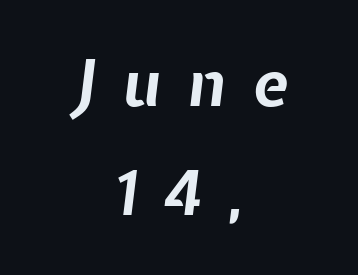
{"italic": "yes", "lean": "right", "slant_degrees": 7, "bold": "yes", "weight": "bold", "width": "normal", "stroke_contrast": "low", "x_height": "medium", "monospaced": "no", "underline": "no", "align": "center", "line_spacing_ratio": 1.71, "letter_spacing": "wide", "letter_spacing_em": 0.42, "glyph_px": 64}
